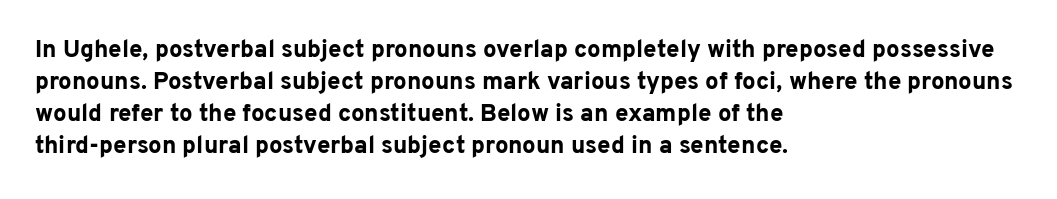
Q: Is the text bold? A: Yes.
Q: Is the text italic (slanted)? A: No, it is upright.
Q: Is the text underlined? A: No.
Q: How is the paragraph aligned? A: Left-aligned.
Q: Is the spacing between letters normal or unusually wide? A: Normal.
Q: Is the spacing between lines tight, normal or loose? A: Normal.
